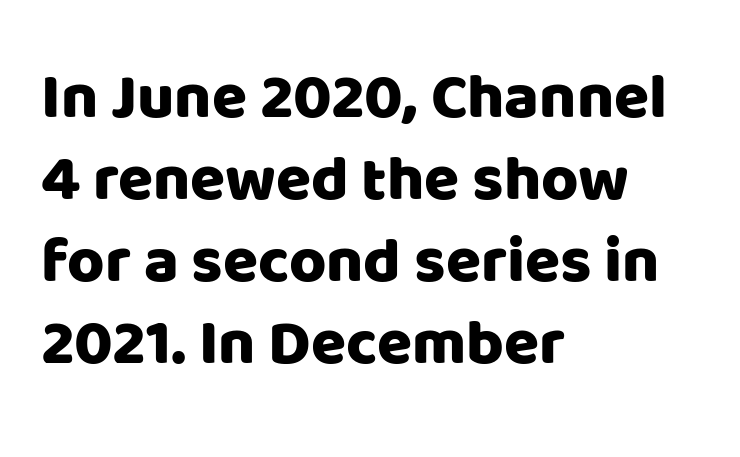
The lines in this sample share a left origin and differ only in where they stop. Every stem runs plumb, perpendicular to the baseline. Is there much room between lines? A standard amount, neither cramped nor airy. A clean baseline with only descenders dipping below it.
